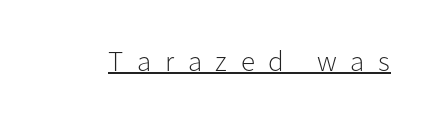
Caption: expanded tracking, letters set apart. No chunkiness to these letters — they're not bold. You could not count columns in this text — the font is proportionally spaced. Each letter's strokes conclude bluntly, with no projecting serifs.
